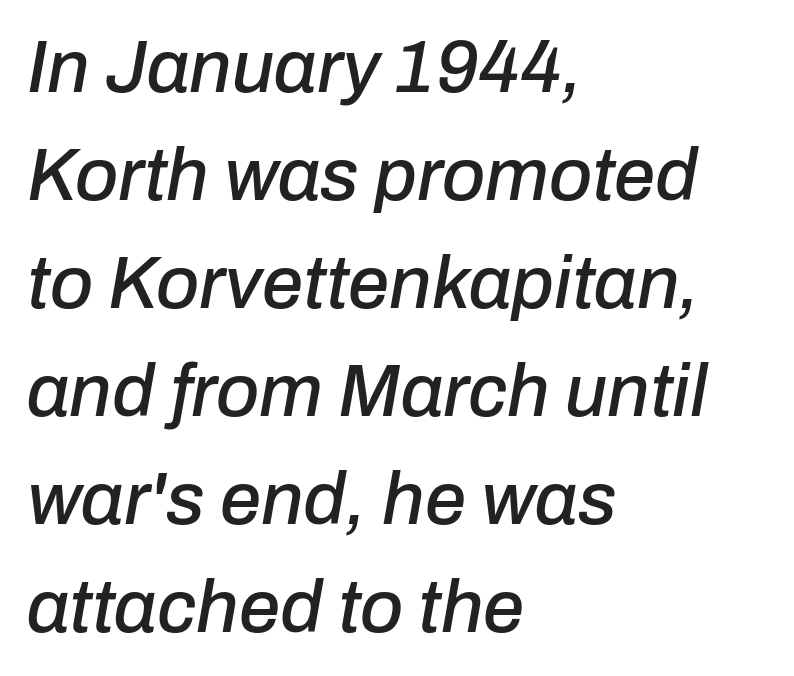
{"italic": "yes", "lean": "right", "slant_degrees": 10, "width": "normal", "stroke_contrast": "low", "x_height": "medium", "monospaced": "no", "underline": "no", "align": "left", "line_spacing": "normal", "line_spacing_ratio": 1.46, "letter_spacing": "normal", "letter_spacing_em": 0.0, "glyph_px": 74}
